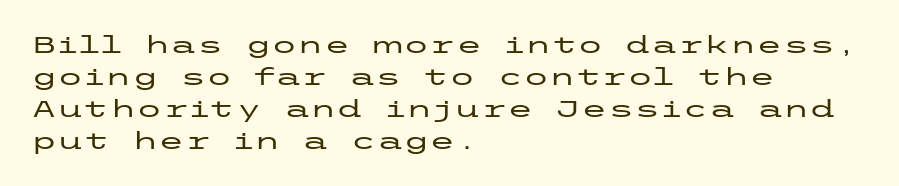
Q: Is the text italic (slanted)? A: No, it is upright.
Q: Is the text underlined? A: No.
Q: How is the paragraph aligned? A: Left-aligned.
Q: Is the spacing between letters normal or unusually wide? A: Normal.
Q: Is the spacing between lines tight, normal or loose? A: Normal.
